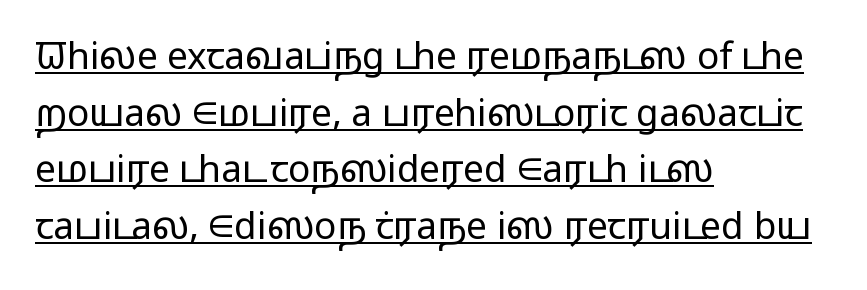
The image shows 37 px light, wide sans-serif type, upright; set left-aligned, normal line spacing (1.53x), normal letter spacing, underlined; low stroke contrast and a medium x-height.
